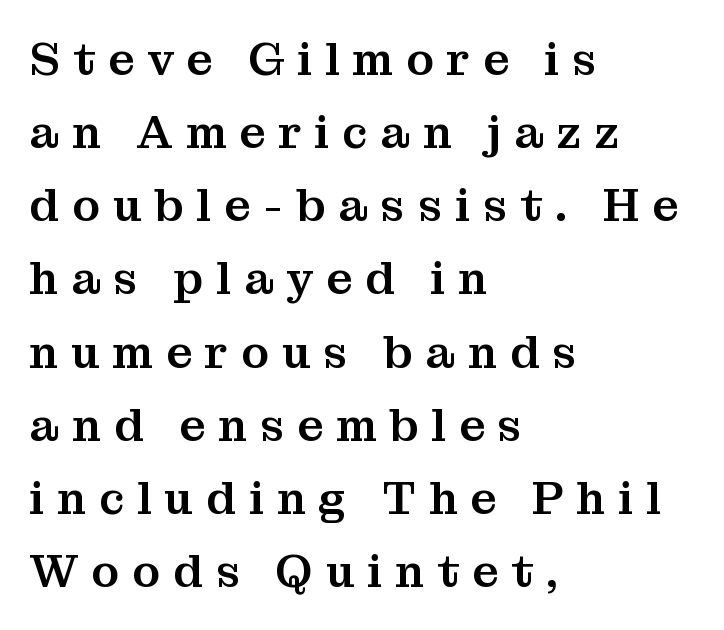
Q: Is the text italic (slanted)? A: No, it is upright.
Q: Is the typeface a serif or a sans-serif typeface? A: Serif.
Q: Is the text underlined? A: No.
Q: How is the paragraph aligned? A: Left-aligned.
Q: Is the spacing between letters normal or unusually wide? A: Unusually wide.
Q: Is the spacing between lines tight, normal or loose? A: Normal.
Q: Width (condensed, normal, or wide)? A: Normal.
Q: Stroke contrast? A: Medium.
Q: x-height? A: Medium.
Q: Monospaced? A: No.
